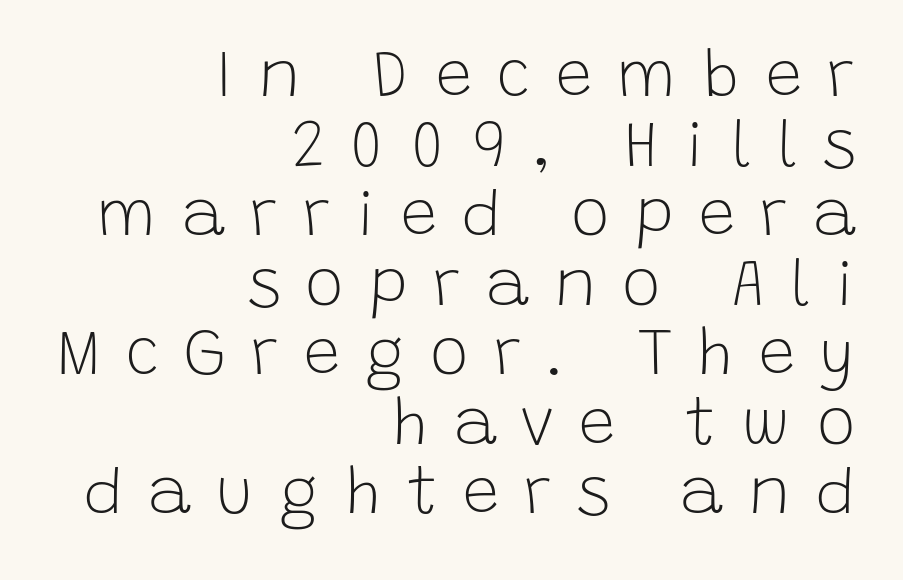
{"serif": "no", "italic": "no", "bold": "no", "weight": "light", "width": "normal", "stroke_contrast": "low", "x_height": "large", "monospaced": "no", "underline": "no", "align": "right", "line_spacing": "tight", "line_spacing_ratio": 1.07, "letter_spacing": "wide", "letter_spacing_em": 0.39, "glyph_px": 65}
